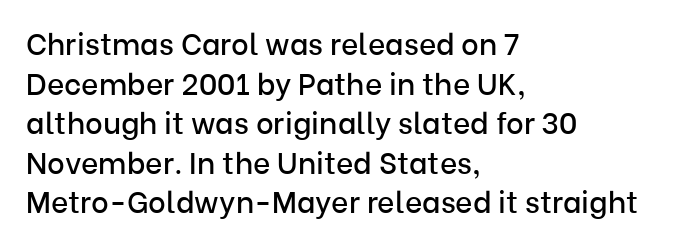
The image shows 30 px sans-serif type, upright; set left-aligned, normal line spacing (1.32x), normal letter spacing, not underlined; low stroke contrast and a medium x-height.
